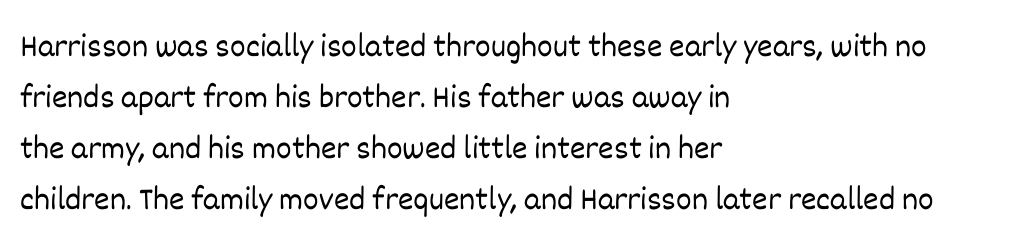
The image shows 33 px light type, upright; set left-aligned, normal line spacing (1.55x), normal letter spacing, not underlined; low stroke contrast and a large x-height.
